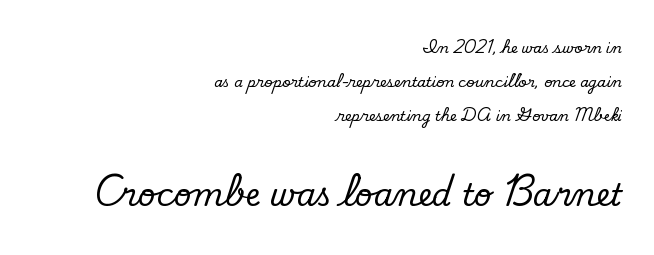
Q: Is the text bold? A: No.
Q: Is the typeface a serif or a sans-serif typeface? A: Sans-serif.
Q: Is the text underlined? A: No.
Q: How is the paragraph aligned? A: Right-aligned.
Q: Is the spacing between letters normal or unusually wide? A: Normal.
Q: Is the spacing between lines tight, normal or loose? A: Loose.
Q: Which block of text is set in a larger size, the first (top) or the second (bottom)? A: The second (bottom) one.
Q: Width (condensed, normal, or wide)? A: Normal.
Q: Stroke contrast? A: Low.
Q: x-height? A: Small.
Q: Monospaced? A: No.
